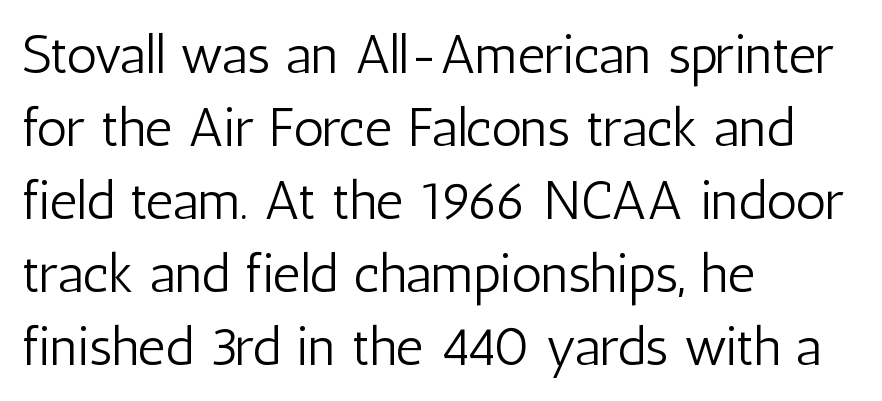
{"serif": "no", "italic": "no", "bold": "no", "weight": "light", "width": "condensed", "stroke_contrast": "low", "x_height": "medium", "monospaced": "no", "underline": "no", "align": "left", "line_spacing": "normal", "line_spacing_ratio": 1.35, "letter_spacing": "normal", "letter_spacing_em": 0.0, "glyph_px": 54}
